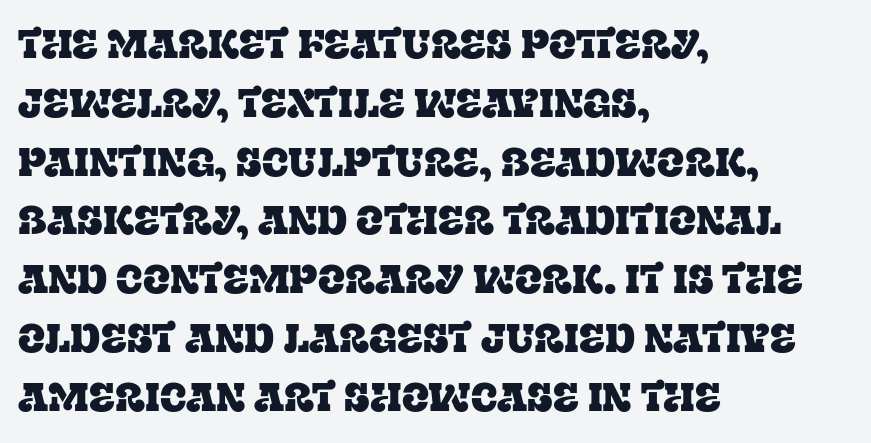
{"serif": "yes", "italic": "no", "width": "normal", "stroke_contrast": "low", "x_height": "large", "monospaced": "no", "underline": "no", "align": "left", "line_spacing": "normal", "line_spacing_ratio": 1.47, "letter_spacing": "normal", "letter_spacing_em": 0.0, "glyph_px": 40}
